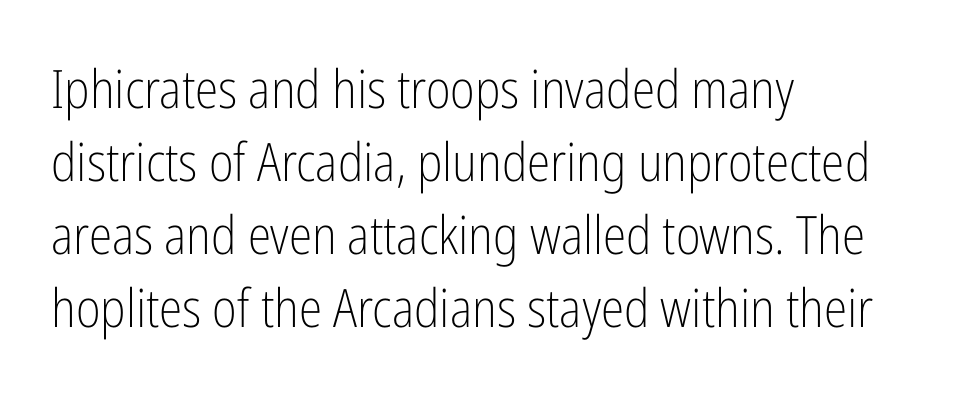
The image shows 53 px light, condensed sans-serif type, upright; set left-aligned, normal line spacing (1.38x), normal letter spacing, not underlined; low stroke contrast and a medium x-height.
